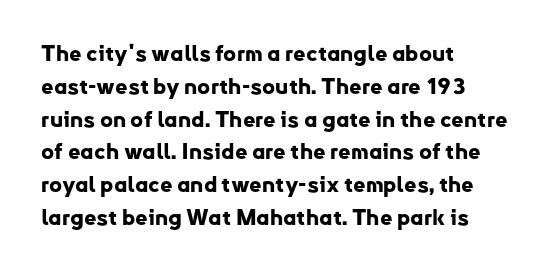
Nobody touched the tracking dial on this one. Alignment: flush left. Tall strokes in this sample are plumb rather than angled. Weight: bold.
